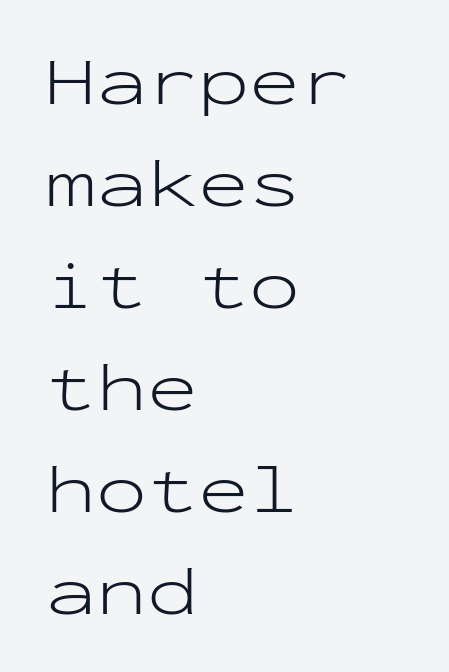
Q: Is the text bold? A: No.
Q: Is the text italic (slanted)? A: No, it is upright.
Q: Is the typeface a serif or a sans-serif typeface? A: Sans-serif.
Q: Is the text underlined? A: No.
Q: How is the paragraph aligned? A: Left-aligned.
Q: Is the spacing between letters normal or unusually wide? A: Normal.
Q: Is the spacing between lines tight, normal or loose? A: Normal.
Q: Width (condensed, normal, or wide)? A: Wide.
Q: Stroke contrast? A: Low.
Q: x-height? A: Medium.
Q: Monospaced? A: Yes.
